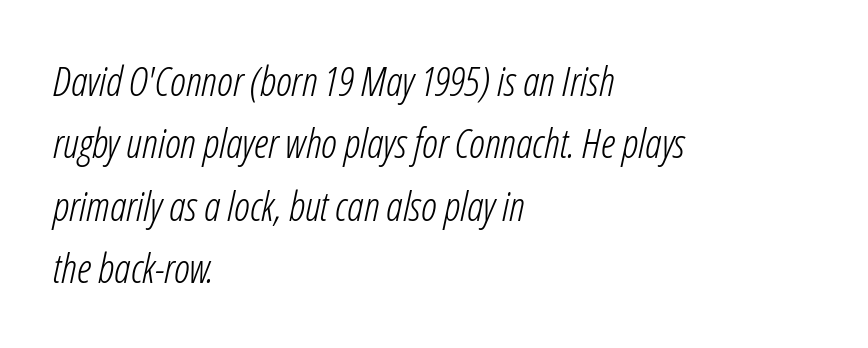
{"italic": "yes", "lean": "right", "slant_degrees": 12, "bold": "no", "weight": "light", "width": "condensed", "stroke_contrast": "low", "x_height": "medium", "monospaced": "no", "underline": "no", "align": "left", "line_spacing": "normal", "line_spacing_ratio": 1.52, "letter_spacing": "normal", "letter_spacing_em": 0.0, "glyph_px": 41}
